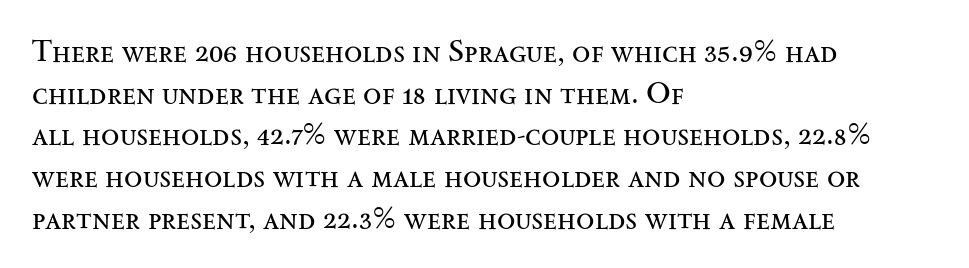
{"serif": "yes", "italic": "no", "bold": "no", "weight": "regular", "width": "wide", "stroke_contrast": "medium", "x_height": "small", "monospaced": "no", "underline": "no", "align": "left", "line_spacing": "normal", "line_spacing_ratio": 1.39, "letter_spacing": "normal", "letter_spacing_em": 0.0, "glyph_px": 30}
